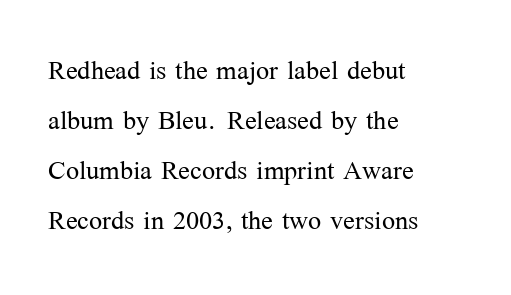
Notice how the passage keeps a crisp vertical edge on the left only. Type without underlining. The passage shown has conventional tracking throughout. This sample uses an upright cut, with every glyph sitting square on the baseline. A normal amount of white space separates one row of letters from the next.
